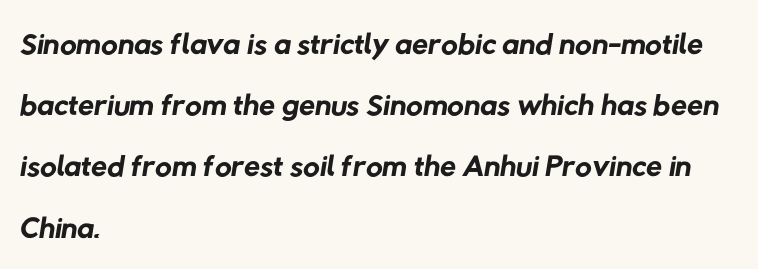
Is the type heavy? It reads as light-to-regular instead. Students, observe: this is what conventionally led text looks like. The letters advance in unequal steps, a hallmark of proportional type. These lines stack with their left ends in a neat column.
